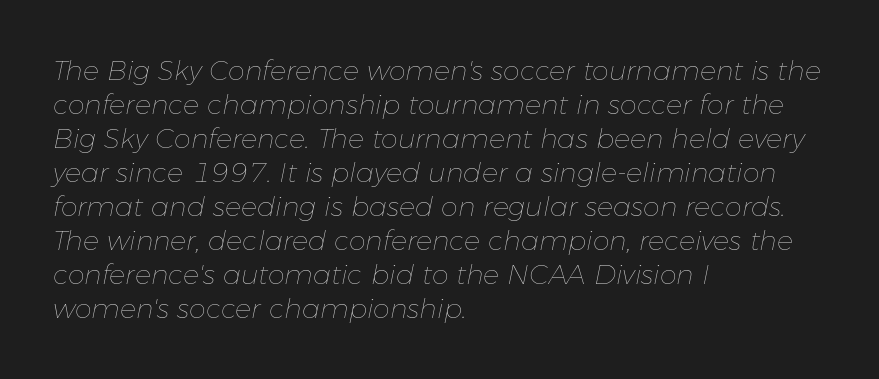
{"italic": "yes", "lean": "right", "slant_degrees": 11, "bold": "no", "underline": "no", "align": "left", "line_spacing": "normal", "line_spacing_ratio": 1.26, "letter_spacing": "normal", "letter_spacing_em": 0.0, "glyph_px": 27}
